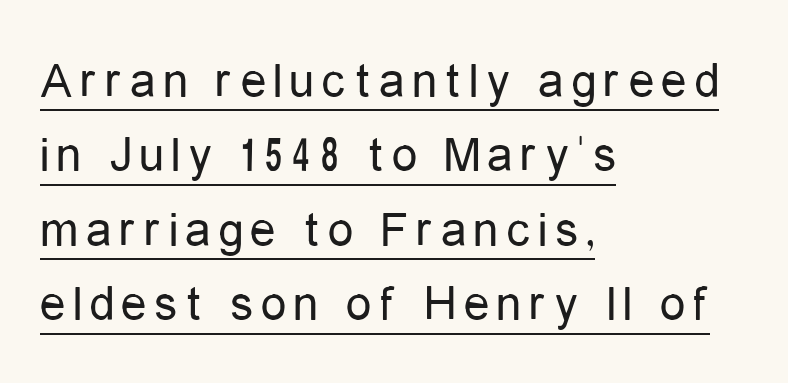
The image shows 51 px regular-weight, condensed sans-serif type, upright; set left-aligned, normal line spacing (1.46x), underlined; low stroke contrast and a medium x-height.
